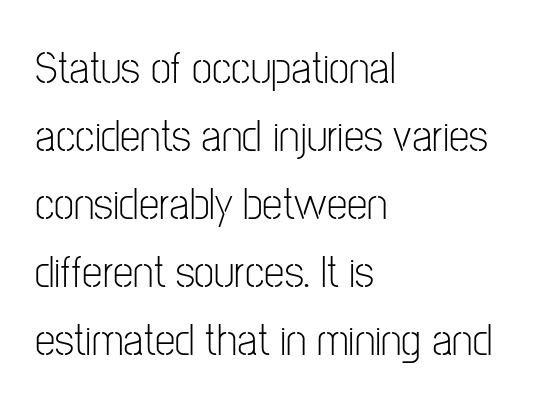
Q: Is the text bold? A: No.
Q: Is the text italic (slanted)? A: No, it is upright.
Q: Is the typeface a serif or a sans-serif typeface? A: Sans-serif.
Q: Is the text underlined? A: No.
Q: How is the paragraph aligned? A: Left-aligned.
Q: Is the spacing between letters normal or unusually wide? A: Normal.
Q: Is the spacing between lines tight, normal or loose? A: Normal.
Q: Width (condensed, normal, or wide)? A: Condensed.
Q: Stroke contrast? A: Low.
Q: x-height? A: Medium.
Q: Monospaced? A: No.
